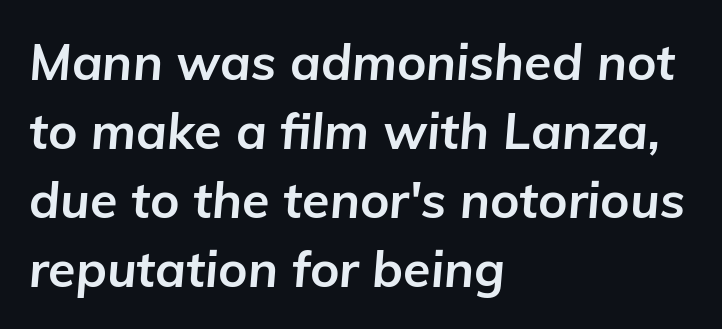
{"italic": "yes", "lean": "right", "slant_degrees": 5, "bold": "yes", "weight": "bold", "width": "normal", "stroke_contrast": "low", "x_height": "medium", "monospaced": "no", "underline": "no", "align": "left", "line_spacing": "normal", "line_spacing_ratio": 1.38, "letter_spacing": "normal", "letter_spacing_em": 0.0, "glyph_px": 50}
